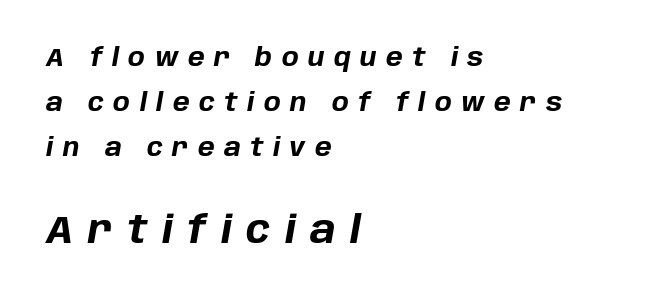
{"italic": "yes", "lean": "right", "slant_degrees": 10, "bold": "yes", "weight": "bold", "width": "normal", "stroke_contrast": "low", "x_height": "large", "monospaced": "no", "underline": "no", "align": "left", "line_spacing_ratio": 1.81, "letter_spacing": "wide", "letter_spacing_em": 0.38, "larger_block": "second", "size_ratio": 1.52, "glyph_px": 38}
